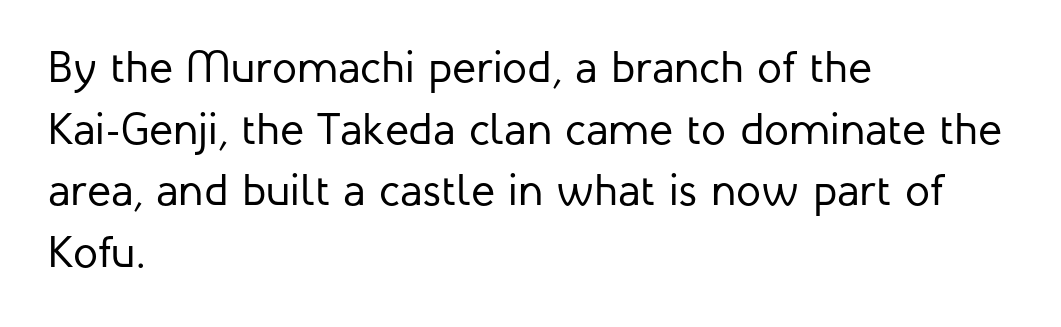
The image shows 45 px regular-weight sans-serif type, upright; set left-aligned, normal line spacing (1.37x), normal letter spacing, not underlined; low stroke contrast and a medium x-height.
